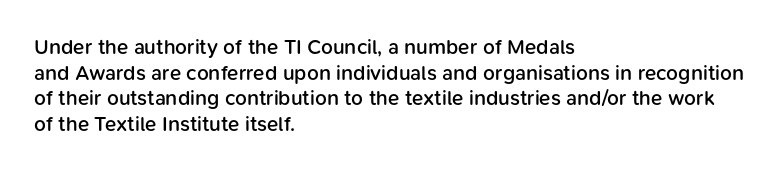
The image shows 21 px text type, upright; set left-aligned, line spacing 1.22x, normal letter spacing, not underlined.
